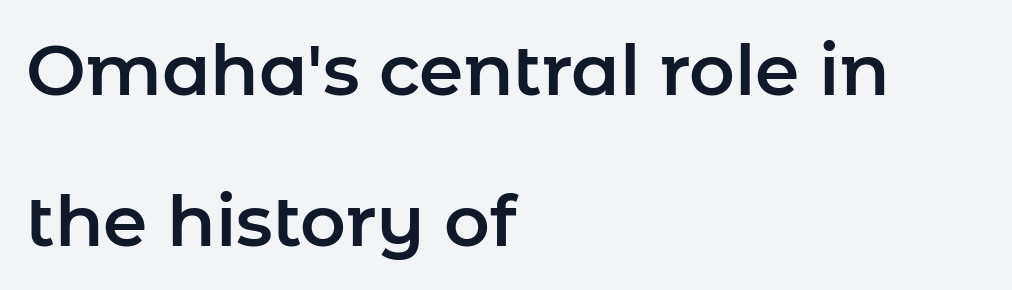
The letters stand upright; this is a roman face. This rendering uses left alignment, leaving the right contour irregular. Airy leading. Default kerning and tracking; the words read as compact shapes. The face used here is proportionally spaced, like ordinary book or web type. The face used here is a sans, in the tradition of grotesques and geometrics.
